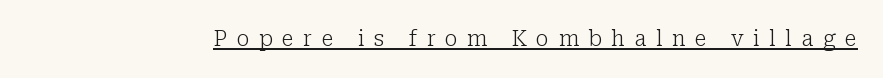
Is this a heavy cut? Hardly; it is regular or lighter. A roman cut, with each character standing at attention. In designer terms, the underline attribute is active on this setting. Characters follow at a spacing far wider than the type designer built in.
